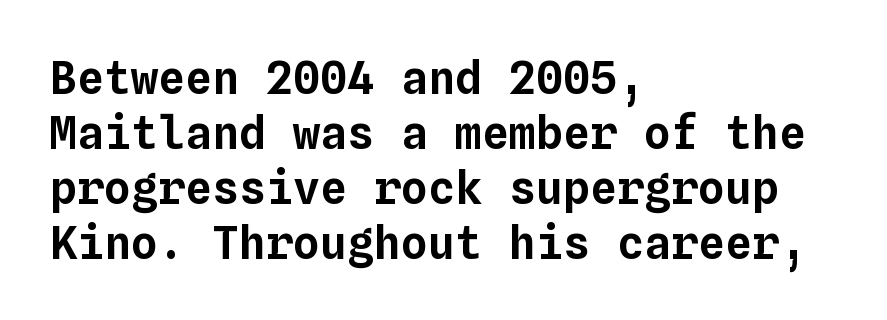
The image shows 45 px text type, upright, monospaced; set left-aligned, line spacing 1.22x, normal letter spacing, not underlined; low stroke contrast and a medium x-height.
